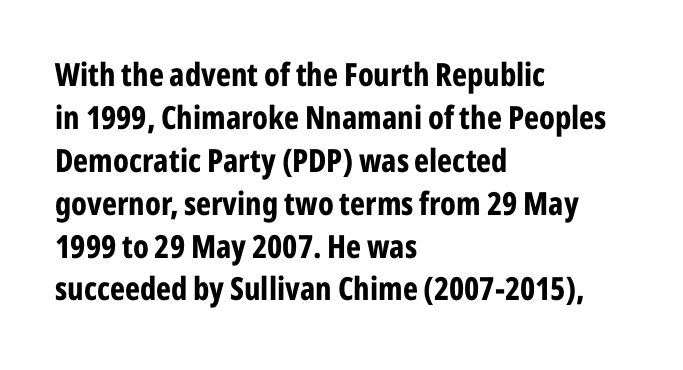
The image shows 32 px bold, condensed sans-serif type, upright; set left-aligned, normal line spacing (1.34x), normal letter spacing, not underlined; low stroke contrast and a medium x-height.
